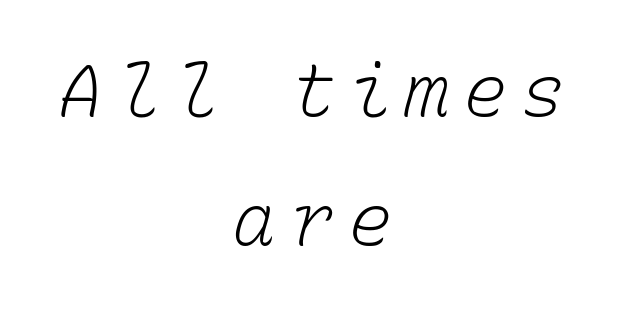
Here the designer chose a console-style face with uniform glyph widths. Letters have the restrained weight of plain body copy at most. The area under the type is left untouched. One-word summary of the alignment: center.
